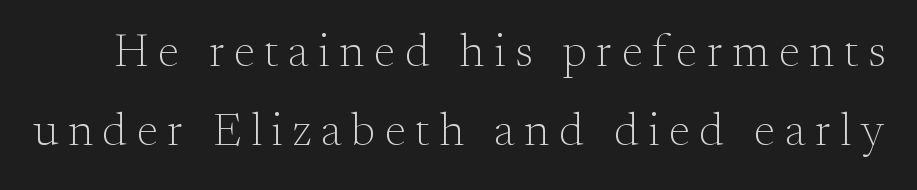
The passage shown is typeset with a serif family. Upright lettering throughout. The words here are not underlined. No chunkiness to these letters — they're not bold. This sample has the flowing, uneven cadence of proportional lettering.
